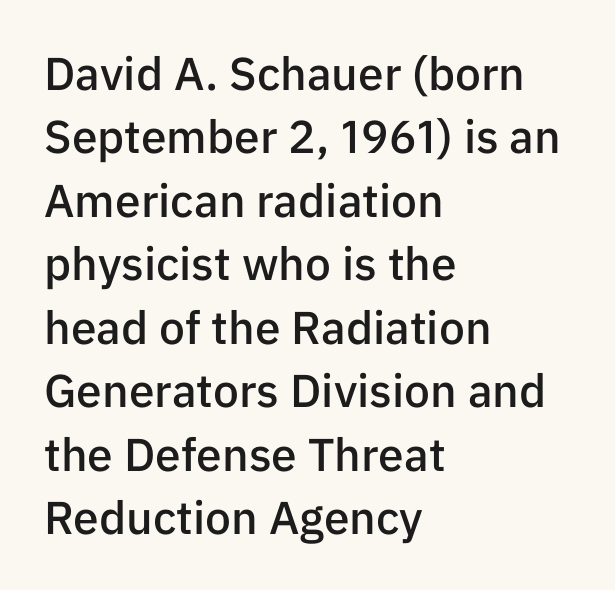
The image shows 46 px semibold sans-serif type, upright; set left-aligned, normal line spacing (1.38x), normal letter spacing, not underlined; low stroke contrast and a medium x-height.
